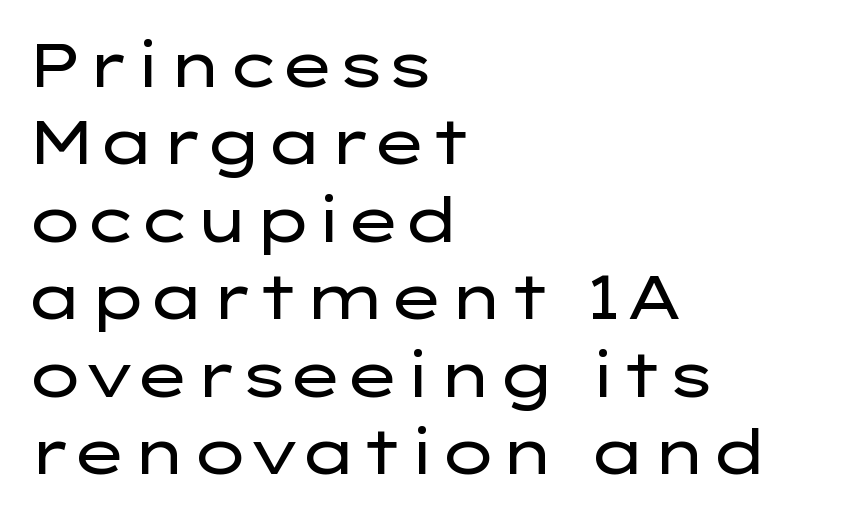
{"serif": "no", "italic": "no", "bold": "no", "weight": "regular", "width": "wide", "stroke_contrast": "low", "x_height": "medium", "monospaced": "no", "underline": "no", "align": "left", "line_spacing": "normal", "line_spacing_ratio": 1.27, "letter_spacing": "normal", "letter_spacing_em": 0.0, "glyph_px": 61}
